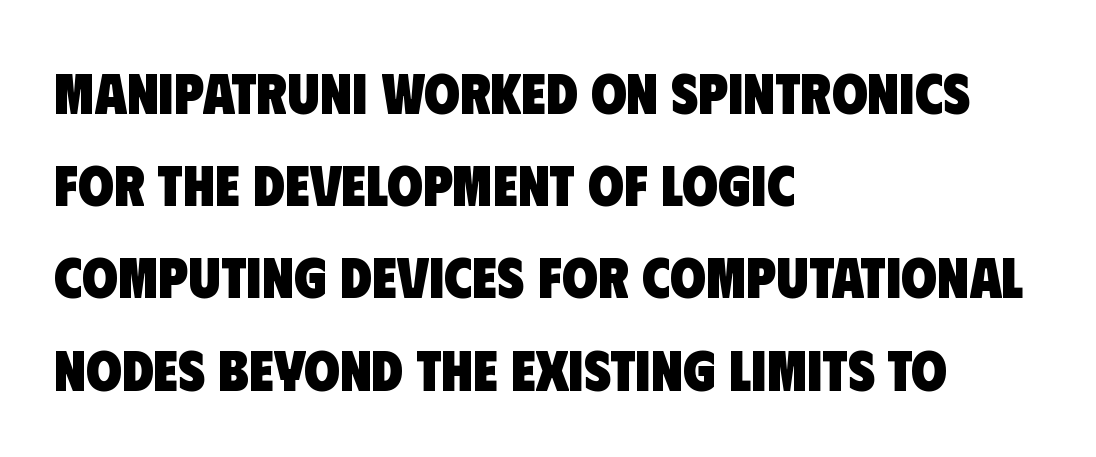
Do the characters align in a grid? No, the font is proportional. Short and long lines alike share a common starting point at left. The leading is moderate, giving the passage an even texture. This rendering employs a face without finishing strokes, i.e., a sans-serif. Look at the stroke-to-counter ratio: heavy, a bold. Anything drawn beneath the words? Only blank space.
